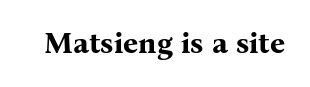
The face used here is seriffed, in the tradition of book romans. Default kerning and tracking; the words read as compact shapes. A typesetter would mark this as roman, not italic. Do the characters align in a grid? No, the font is proportional.
